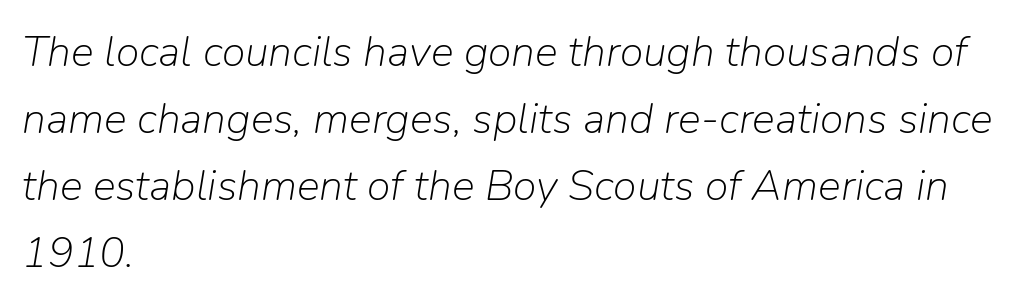
Q: Is the text bold? A: No.
Q: Is the text italic (slanted)? A: Yes, it leans right by about 9 degrees.
Q: Is the text underlined? A: No.
Q: How is the paragraph aligned? A: Left-aligned.
Q: Is the spacing between letters normal or unusually wide? A: Normal.
Q: Is the spacing between lines tight, normal or loose? A: Normal.
Q: Width (condensed, normal, or wide)? A: Normal.
Q: Stroke contrast? A: Low.
Q: x-height? A: Medium.
Q: Monospaced? A: No.
